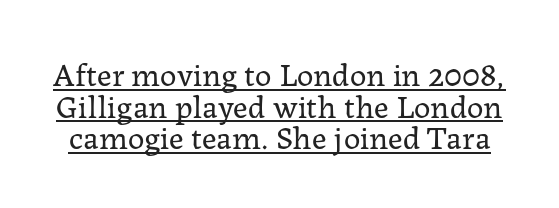
Letter spacing: default. Check the space under the baseline: a stroke is drawn there. Caption: face not bold, strokes unweighted. Unlike italic type, these characters show no tilt at all. Spacing verdict: proportional, widths tailored to each character.
